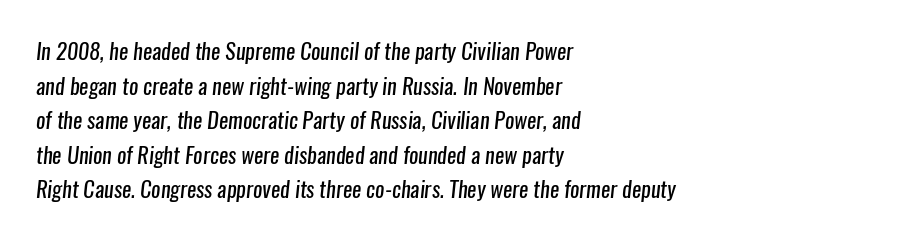
The image shows 22 px text type; set left-aligned, normal line spacing (1.57x), normal letter spacing, not underlined.
